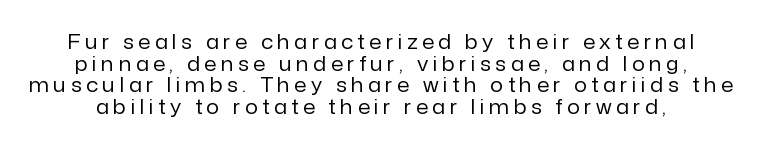
Q: Is the text bold? A: No.
Q: Is the text italic (slanted)? A: No, it is upright.
Q: Is the text underlined? A: No.
Q: Is the spacing between letters normal or unusually wide? A: Unusually wide.
Q: Is the spacing between lines tight, normal or loose? A: Tight.
